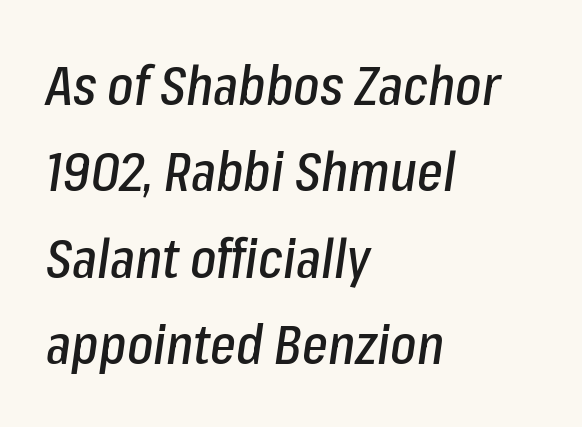
Q: Is the text italic (slanted)? A: Yes, it leans right by about 8 degrees.
Q: Is the text underlined? A: No.
Q: How is the paragraph aligned? A: Left-aligned.
Q: Is the spacing between letters normal or unusually wide? A: Normal.
Q: Is the spacing between lines tight, normal or loose? A: Normal.
Q: Width (condensed, normal, or wide)? A: Condensed.
Q: Stroke contrast? A: Low.
Q: x-height? A: Medium.
Q: Monospaced? A: No.
